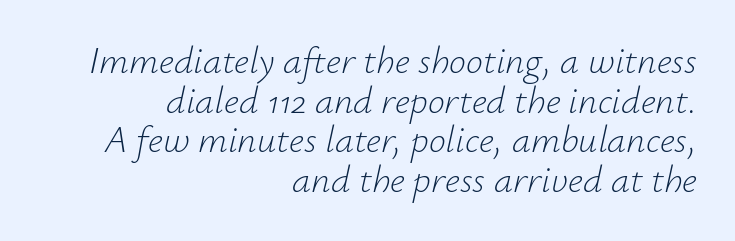
{"italic": "yes", "lean": "right", "slant_degrees": 12, "bold": "no", "weight": "light", "width": "normal", "stroke_contrast": "low", "x_height": "small", "monospaced": "no", "underline": "no", "align": "right", "line_spacing": "tight", "line_spacing_ratio": 1.04, "letter_spacing": "normal", "letter_spacing_em": 0.0, "glyph_px": 38}
